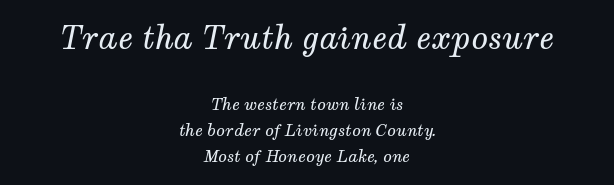
Q: Is the text bold? A: No.
Q: Is the text italic (slanted)? A: Yes, it leans right by about 12 degrees.
Q: Is the typeface a serif or a sans-serif typeface? A: Serif.
Q: Is the text underlined? A: No.
Q: How is the paragraph aligned? A: Centered.
Q: Is the spacing between letters normal or unusually wide? A: Normal.
Q: Is the spacing between lines tight, normal or loose? A: Normal.
Q: Which block of text is set in a larger size, the first (top) or the second (bottom)? A: The first (top) one.
Q: Width (condensed, normal, or wide)? A: Normal.
Q: Stroke contrast? A: Medium.
Q: x-height? A: Medium.
Q: Monospaced? A: No.
